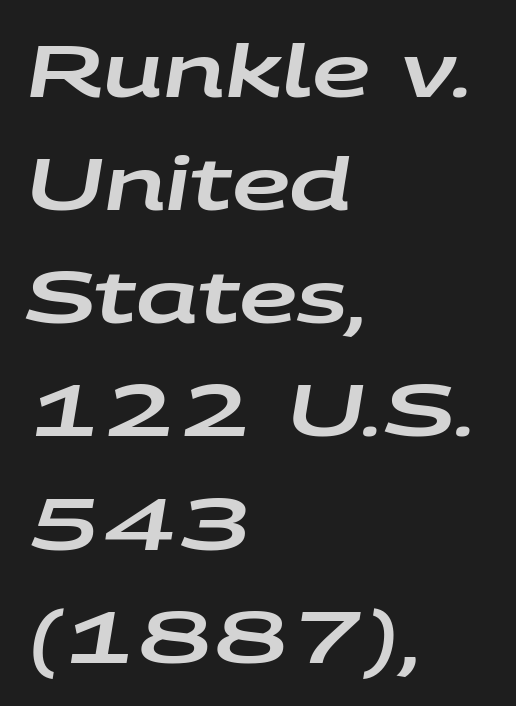
The image shows 73 px wide type, italic (leaning right); set left-aligned, normal line spacing (1.55x), normal letter spacing, not underlined; low stroke contrast and a large x-height.
